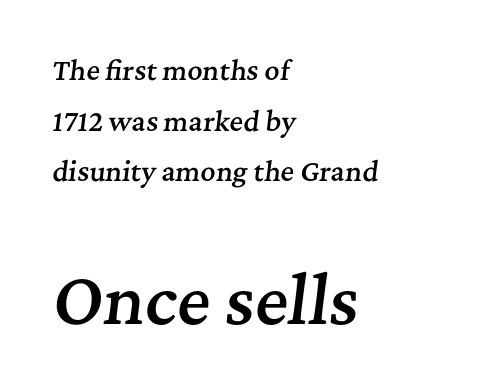
{"serif": "yes", "italic": "yes", "lean": "right", "slant_degrees": 7, "bold": "semi", "weight": "semibold", "width": "normal", "stroke_contrast": "medium", "x_height": "medium", "monospaced": "no", "underline": "no", "align": "left", "line_spacing": "loose", "line_spacing_ratio": 1.95, "letter_spacing": "normal", "letter_spacing_em": 0.0, "larger_block": "second", "size_ratio": 2.46, "glyph_px": 64}
